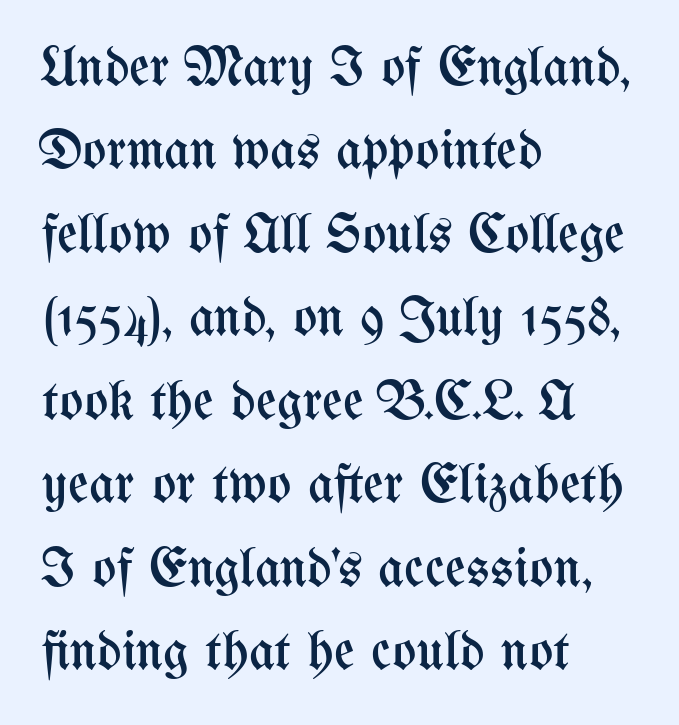
The image shows 56 px regular-weight, condensed type, upright; set left-aligned, normal line spacing (1.49x), normal letter spacing, not underlined; medium stroke contrast and a medium x-height.
